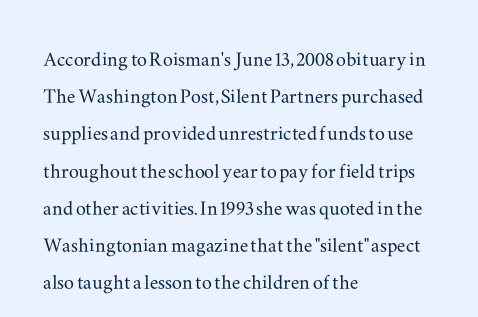
The image shows 25 px text type, upright; set left-aligned, normal line spacing (1.49x), normal letter spacing, not underlined.
